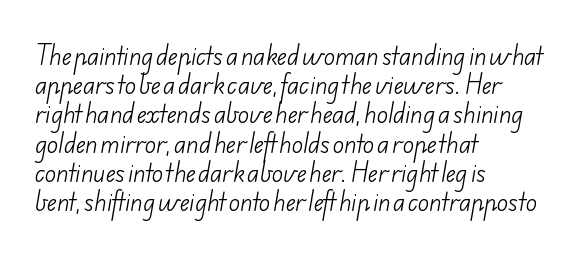
The image shows 23 px text type; set left-aligned, normal line spacing (1.27x), normal letter spacing, not underlined.
